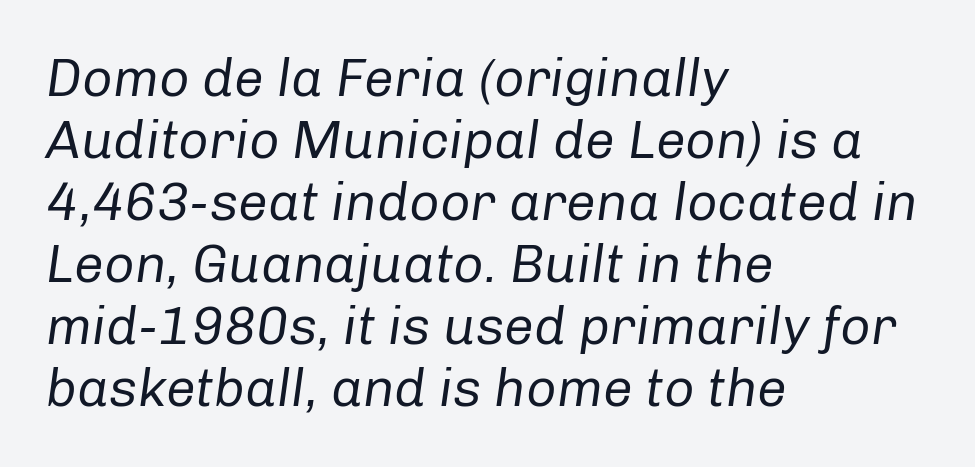
{"italic": "yes", "lean": "right", "slant_degrees": 8, "bold": "no", "weight": "regular", "width": "normal", "stroke_contrast": "low", "x_height": "medium", "monospaced": "no", "underline": "no", "align": "left", "line_spacing_ratio": 1.17, "letter_spacing": "normal", "letter_spacing_em": 0.0, "glyph_px": 53}
